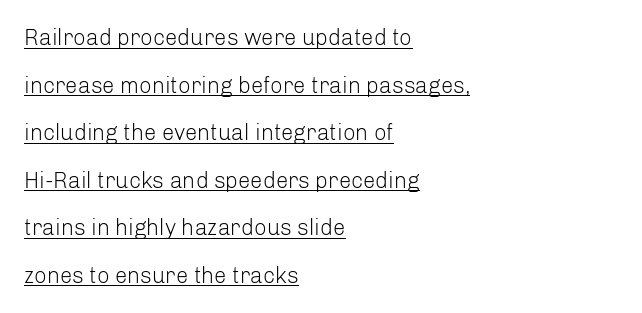
The image shows 22 px text type, upright; set left-aligned, loose line spacing (2.16x), normal letter spacing, underlined.
